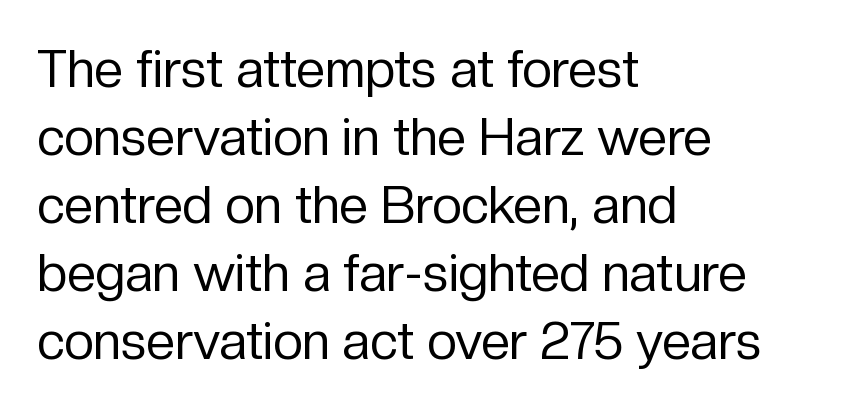
{"serif": "no", "italic": "no", "bold": "no", "weight": "regular", "width": "normal", "stroke_contrast": "low", "x_height": "medium", "monospaced": "no", "underline": "no", "align": "left", "line_spacing": "normal", "line_spacing_ratio": 1.31, "letter_spacing": "normal", "letter_spacing_em": 0.0, "glyph_px": 52}
